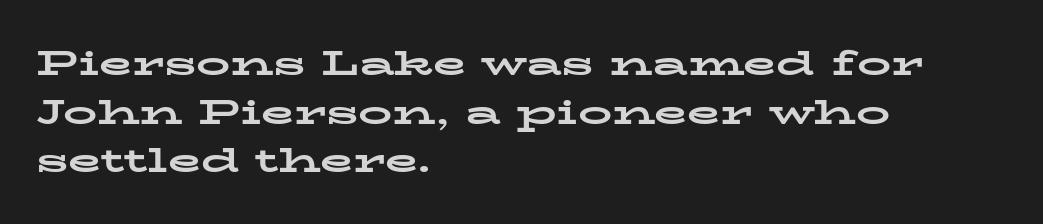
{"serif": "yes", "italic": "no", "bold": "yes", "weight": "bold", "width": "wide", "stroke_contrast": "low", "x_height": "medium", "monospaced": "no", "underline": "no", "align": "left", "line_spacing": "normal", "line_spacing_ratio": 1.43, "letter_spacing": "normal", "letter_spacing_em": 0.0, "glyph_px": 34}
